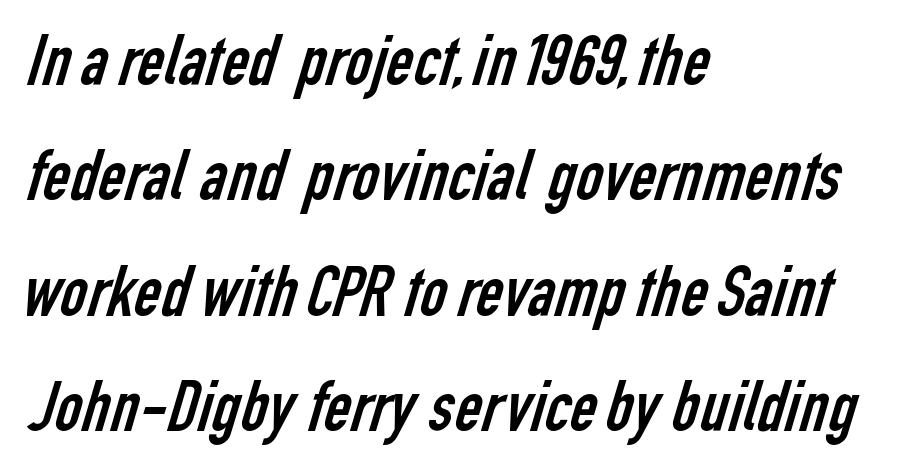
{"serif": "no", "bold": "no", "weight": "regular", "width": "condensed", "stroke_contrast": "low", "x_height": "medium", "monospaced": "no", "underline": "no", "align": "left", "line_spacing": "normal", "line_spacing_ratio": 1.56, "letter_spacing": "normal", "letter_spacing_em": 0.0, "glyph_px": 74}
